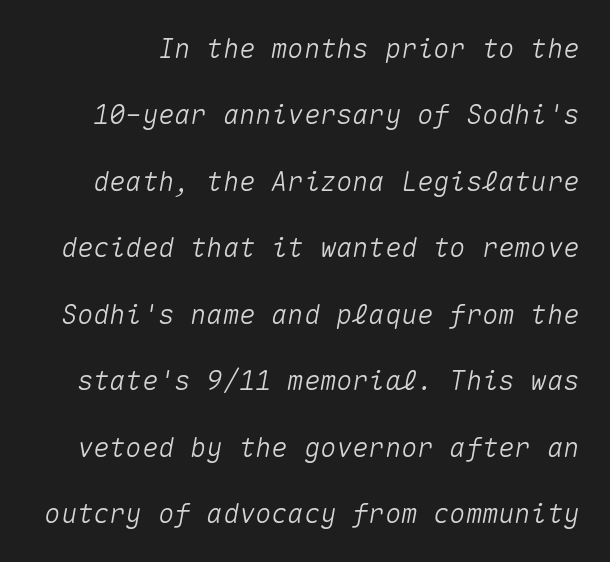
You could fit nearly another row in the gap between these rows. Check under the words: just untouched page. Inter-character spacing is left at the font's built-in metrics. If you drew a line through each stem, it would be angled.
